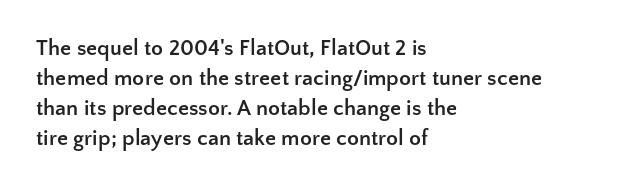
The image shows 22 px bold type, upright; set left-aligned, normal line spacing (1.37x), normal letter spacing, not underlined.
